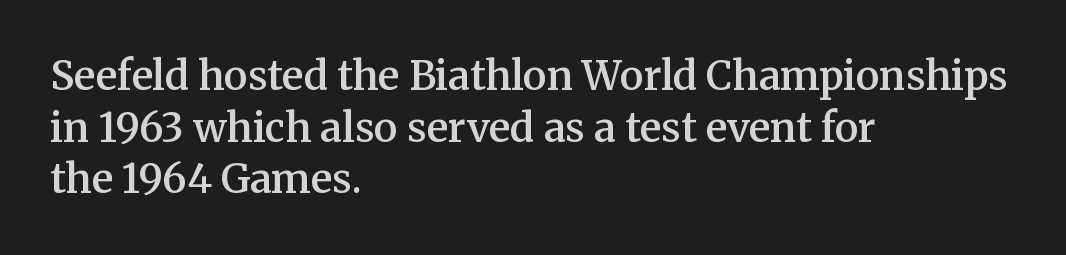
{"serif": "yes", "italic": "no", "bold": "semi", "weight": "semibold", "width": "normal", "stroke_contrast": "medium", "x_height": "medium", "monospaced": "no", "underline": "no", "align": "left", "line_spacing": "normal", "line_spacing_ratio": 1.29, "letter_spacing": "normal", "letter_spacing_em": 0.0, "glyph_px": 40}
